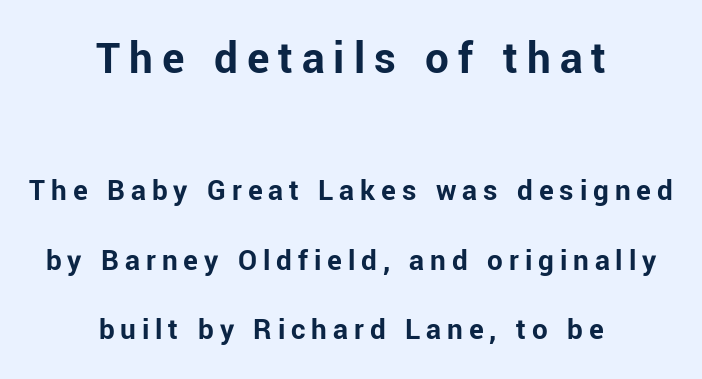
Q: Is the text bold? A: Yes.
Q: Is the text italic (slanted)? A: No, it is upright.
Q: Is the typeface a serif or a sans-serif typeface? A: Sans-serif.
Q: Is the text underlined? A: No.
Q: How is the paragraph aligned? A: Centered.
Q: Is the spacing between lines tight, normal or loose? A: Loose.
Q: Which block of text is set in a larger size, the first (top) or the second (bottom)? A: The first (top) one.
Q: Width (condensed, normal, or wide)? A: Normal.
Q: Stroke contrast? A: Low.
Q: x-height? A: Medium.
Q: Monospaced? A: No.
